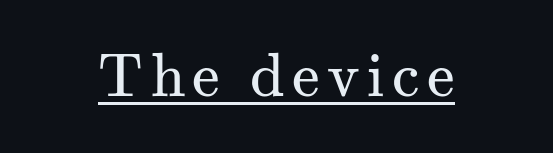
Unbolded letterforms with no extra heft. Spacing verdict: proportional, widths tailored to each character. Serif or sans? Serif — the stroke terminals have little feet. Honestly, the underline is the first thing you notice here. Upright lettering throughout.
